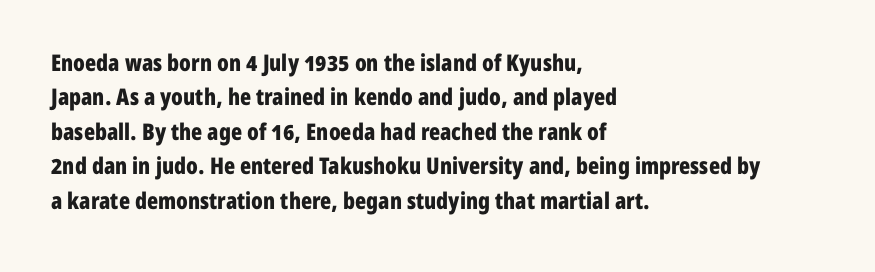
The image shows 23 px bold type, upright; set left-aligned, normal line spacing (1.5x), normal letter spacing, not underlined.
